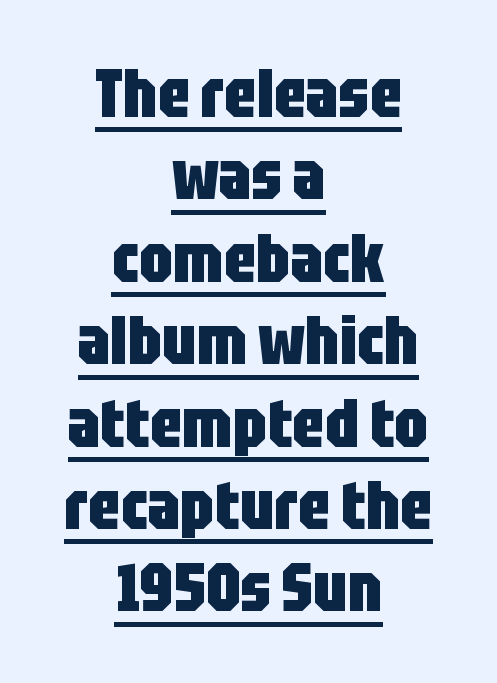
{"serif": "no", "italic": "no", "bold": "yes", "weight": "heavy", "width": "condensed", "stroke_contrast": "low", "x_height": "large", "monospaced": "no", "underline": "yes", "align": "center", "line_spacing_ratio": 1.23, "letter_spacing": "normal", "letter_spacing_em": 0.0, "glyph_px": 67}
